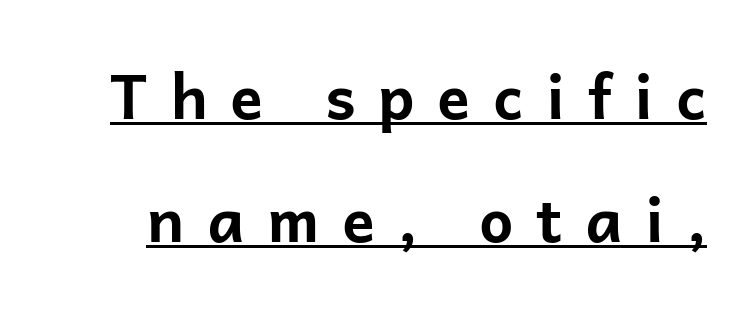
What's the leading like? Stretched, with rows far apart. This sample uses an upright cut, with every glyph sitting square on the baseline. Heft: maximum for text — a bold. The rendering inserts visible extra space after every character. Like a heading marked for emphasis, these lines bear an underscore.
